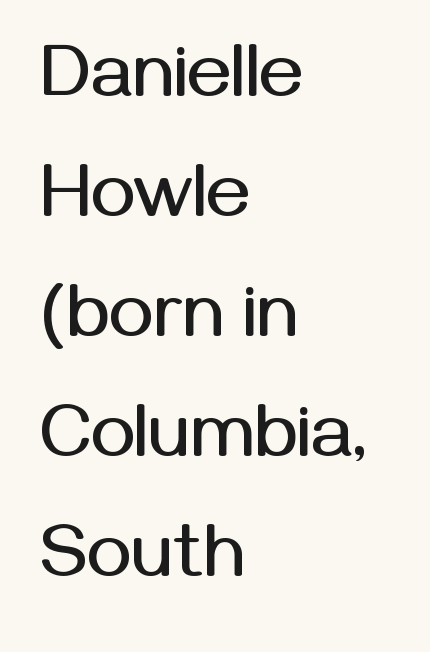
The image shows 75 px sans-serif type, upright; set left-aligned, normal line spacing (1.6x), normal letter spacing, not underlined; medium stroke contrast and a medium x-height.
